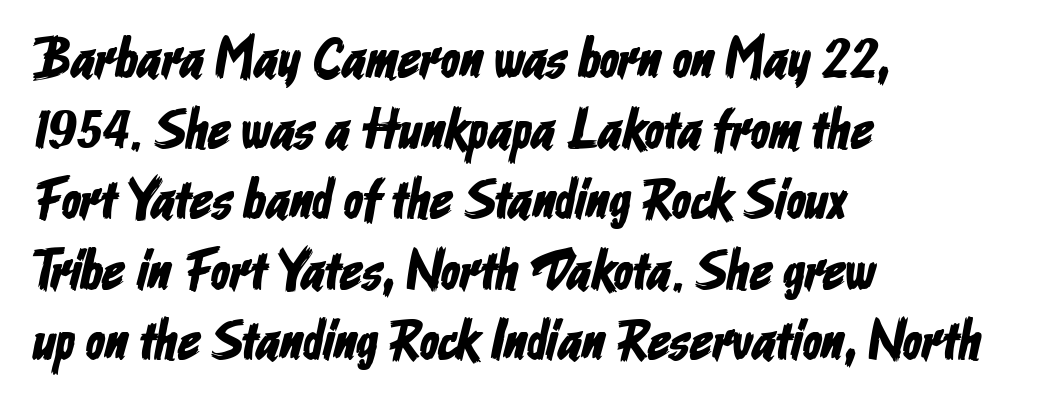
{"serif": "no", "width": "condensed", "stroke_contrast": "low", "x_height": "medium", "monospaced": "no", "underline": "no", "align": "left", "line_spacing": "normal", "line_spacing_ratio": 1.26, "letter_spacing": "normal", "letter_spacing_em": 0.0, "glyph_px": 56}
